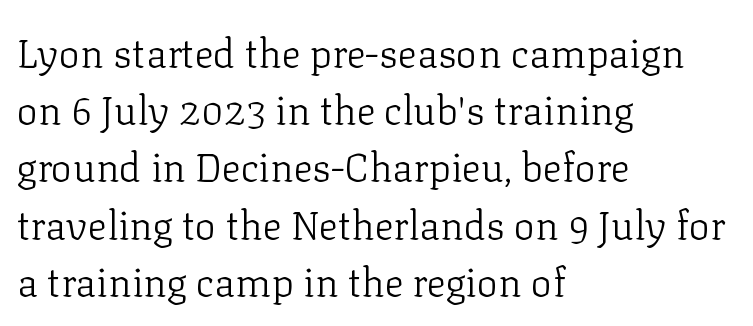
Stroke thickness stays within the range of a standard reading face or lighter. These lines are set flush left with a ragged right edge. Characters remain perfectly vertical along every line. Has an underline been added? It has not.
